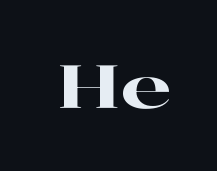
The image shows 60 px wide serif type, upright; set normal letter spacing, not underlined; high stroke contrast and a medium x-height.
